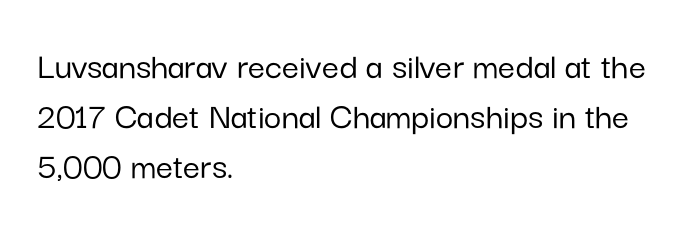
Q: Is the text italic (slanted)? A: No, it is upright.
Q: Is the typeface a serif or a sans-serif typeface? A: Sans-serif.
Q: Is the text underlined? A: No.
Q: How is the paragraph aligned? A: Left-aligned.
Q: Is the spacing between letters normal or unusually wide? A: Normal.
Q: Is the spacing between lines tight, normal or loose? A: Normal.
Q: Width (condensed, normal, or wide)? A: Normal.
Q: Stroke contrast? A: Low.
Q: x-height? A: Medium.
Q: Monospaced? A: No.
